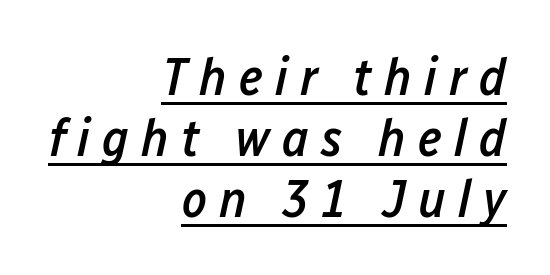
Q: Is the text bold? A: Semi-bold.
Q: Is the text italic (slanted)? A: Yes, it leans right by about 12 degrees.
Q: Is the text underlined? A: Yes.
Q: How is the paragraph aligned? A: Right-aligned.
Q: Is the spacing between letters normal or unusually wide? A: Unusually wide.
Q: Is the spacing between lines tight, normal or loose? A: Tight.
Q: Width (condensed, normal, or wide)? A: Condensed.
Q: Stroke contrast? A: Low.
Q: x-height? A: Medium.
Q: Monospaced? A: No.
